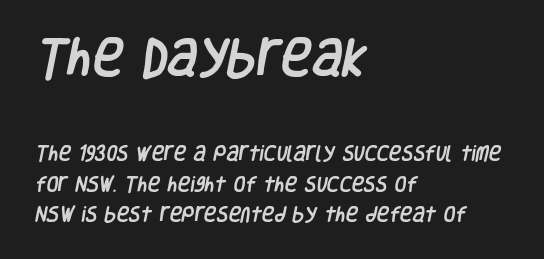
Q: Is the typeface a serif or a sans-serif typeface? A: Sans-serif.
Q: Is the text underlined? A: No.
Q: How is the paragraph aligned? A: Left-aligned.
Q: Is the spacing between letters normal or unusually wide? A: Normal.
Q: Which block of text is set in a larger size, the first (top) or the second (bottom)? A: The first (top) one.
Q: Width (condensed, normal, or wide)? A: Condensed.
Q: Stroke contrast? A: Low.
Q: x-height? A: Large.
Q: Monospaced? A: No.
